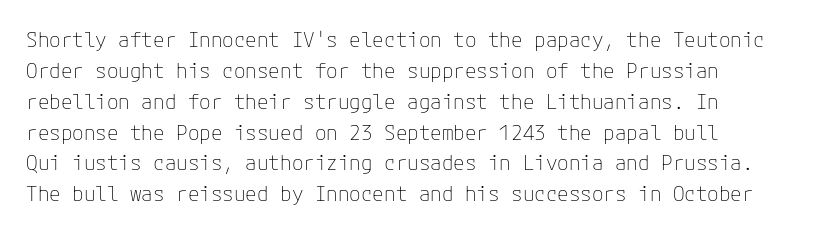
Q: Is the text bold? A: No.
Q: Is the text italic (slanted)? A: No, it is upright.
Q: Is the text underlined? A: No.
Q: Is the spacing between letters normal or unusually wide? A: Normal.
Q: Is the spacing between lines tight, normal or loose? A: Normal.
